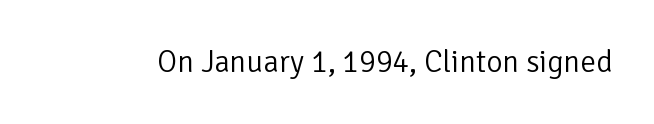
{"serif": "no", "italic": "no", "bold": "no", "weight": "light", "width": "normal", "stroke_contrast": "low", "x_height": "medium", "monospaced": "no", "underline": "no", "letter_spacing": "normal", "letter_spacing_em": 0.0, "glyph_px": 31}
